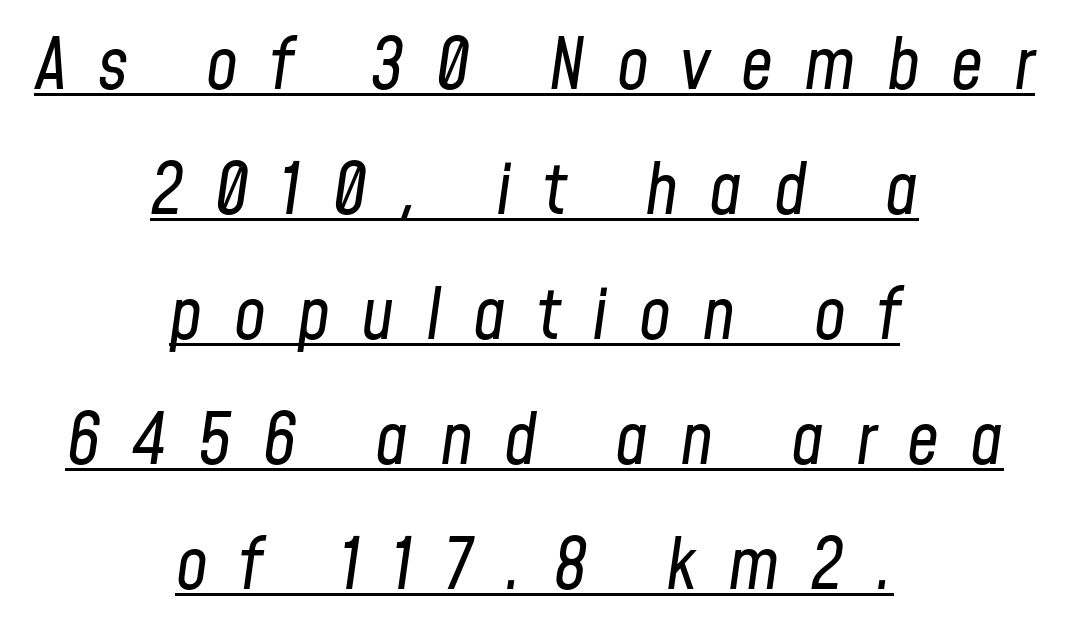
{"italic": "yes", "lean": "right", "slant_degrees": 8, "bold": "no", "weight": "regular", "width": "condensed", "stroke_contrast": "low", "x_height": "medium", "monospaced": "no", "underline": "yes", "align": "center", "line_spacing_ratio": 1.76, "letter_spacing": "wide", "letter_spacing_em": 0.44, "glyph_px": 71}
